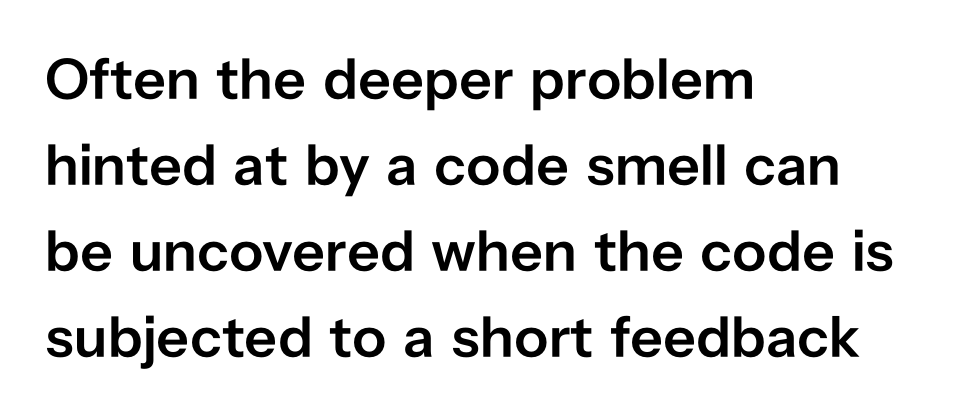
{"serif": "no", "italic": "no", "bold": "semi", "weight": "semibold", "width": "normal", "stroke_contrast": "low", "x_height": "medium", "monospaced": "no", "underline": "no", "align": "left", "line_spacing": "normal", "line_spacing_ratio": 1.48, "letter_spacing": "normal", "letter_spacing_em": 0.0, "glyph_px": 58}
